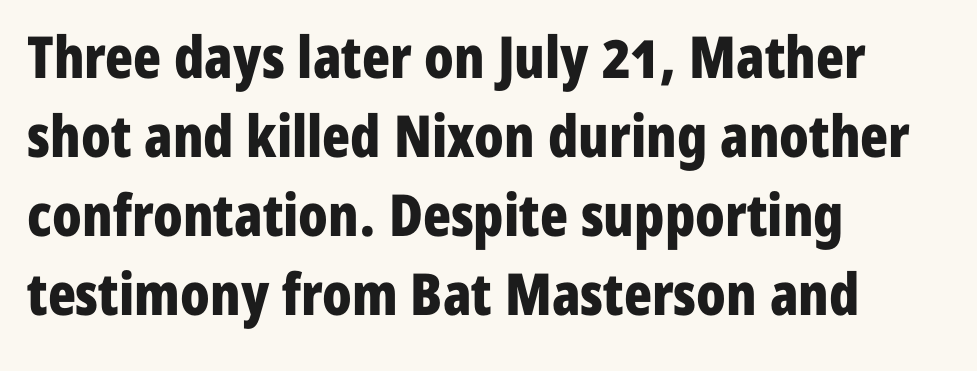
The letters sit at their default tracking, neither squeezed nor spread. These lines were composed using upright roman letters. Left-aligned paragraph, ragged on the right. Looks like regular typesetting: each glyph gets only the width it needs.
